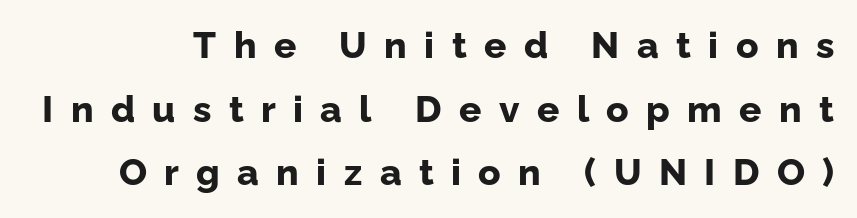
Q: Is the text bold? A: Yes.
Q: Is the text italic (slanted)? A: No, it is upright.
Q: Is the typeface a serif or a sans-serif typeface? A: Sans-serif.
Q: Is the text underlined? A: No.
Q: Is the spacing between letters normal or unusually wide? A: Unusually wide.
Q: Width (condensed, normal, or wide)? A: Normal.
Q: Stroke contrast? A: Low.
Q: x-height? A: Medium.
Q: Monospaced? A: No.
